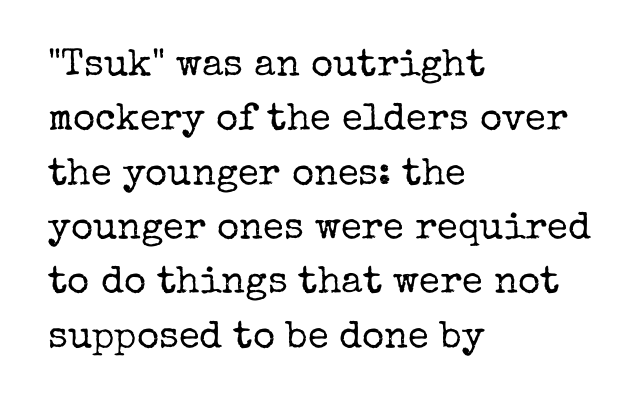
{"serif": "yes", "italic": "no", "bold": "no", "weight": "regular", "width": "normal", "stroke_contrast": "low", "x_height": "medium", "monospaced": "no", "underline": "no", "align": "left", "line_spacing": "normal", "line_spacing_ratio": 1.43, "letter_spacing": "normal", "letter_spacing_em": 0.0, "glyph_px": 38}
